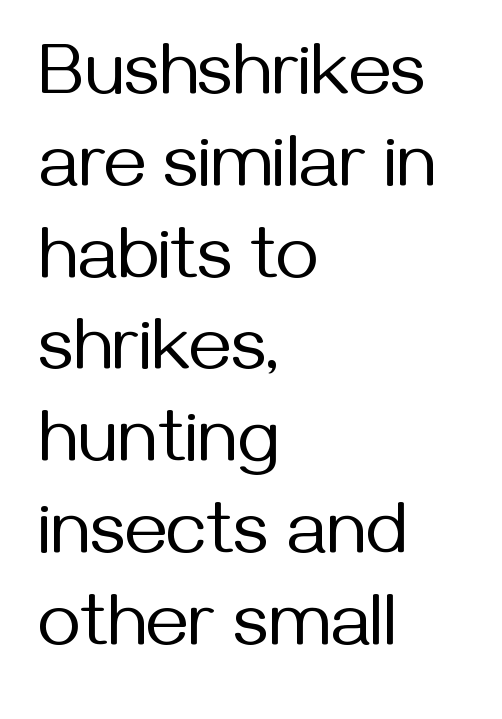
Weight: regular or lighter. Is the block centered? No — it sits flush against the left margin. Do the characters align in a grid? No, the font is proportional. Serif or sans? Sans — the stroke terminals are bare.
